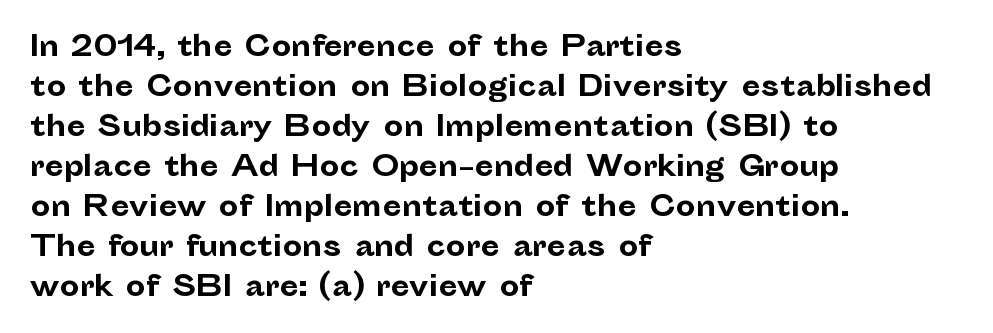
The space beneath each line is pristine and unruled. Layout note: lines flush left. How would I describe the line gaps? Plain and ordinary. The letters advance in unequal steps, a hallmark of proportional type. Is the type bold? Yes — the strokes are clearly thick and heavy.
